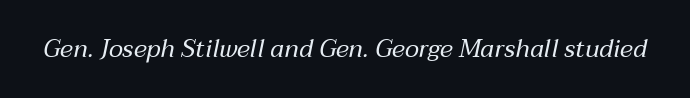
A quiet, ordinary-to-light weight characterises the typeface. A typesetter would call this zero additional tracking. The typography opts for an oblique posture over an upright one. Beneath every word, the page is bare.
